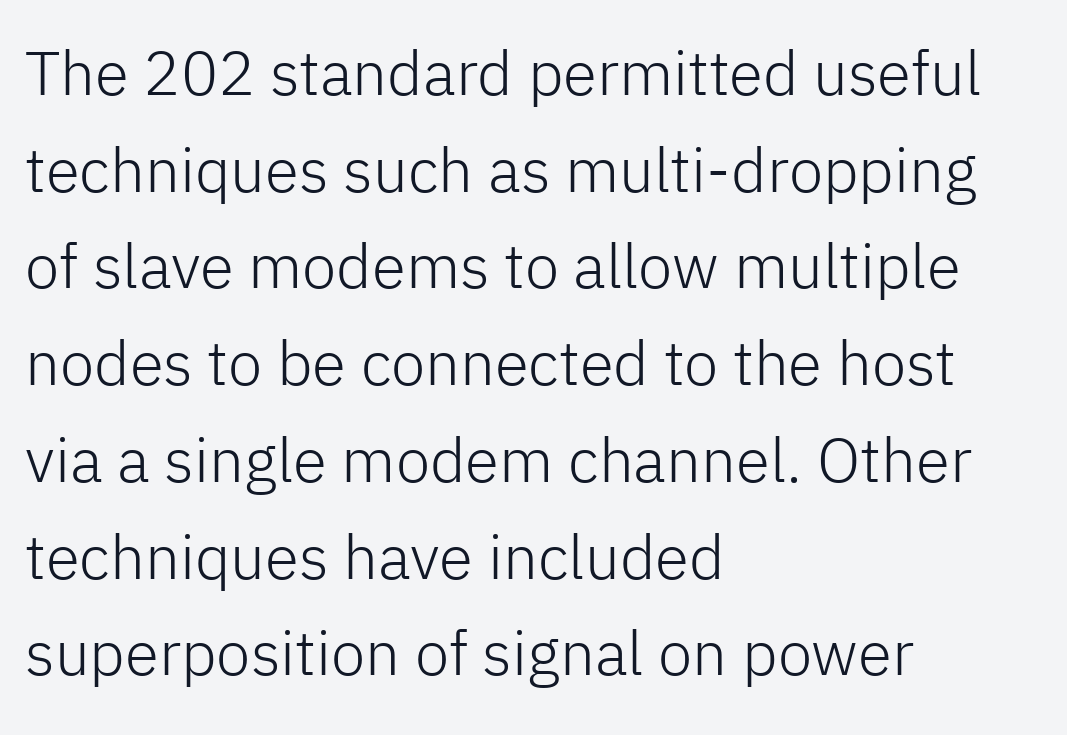
Q: Is the text bold? A: No.
Q: Is the text italic (slanted)? A: No, it is upright.
Q: Is the typeface a serif or a sans-serif typeface? A: Sans-serif.
Q: Is the text underlined? A: No.
Q: How is the paragraph aligned? A: Left-aligned.
Q: Is the spacing between letters normal or unusually wide? A: Normal.
Q: Is the spacing between lines tight, normal or loose? A: Normal.
Q: Width (condensed, normal, or wide)? A: Normal.
Q: Stroke contrast? A: Low.
Q: x-height? A: Medium.
Q: Monospaced? A: No.
